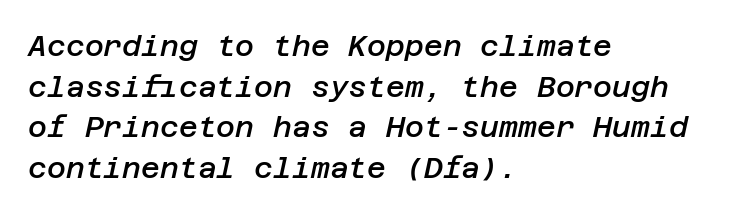
The image shows 29 px semibold type, italic (leaning right); set left-aligned, normal line spacing (1.4x), normal letter spacing, not underlined; low stroke contrast and a large x-height.
